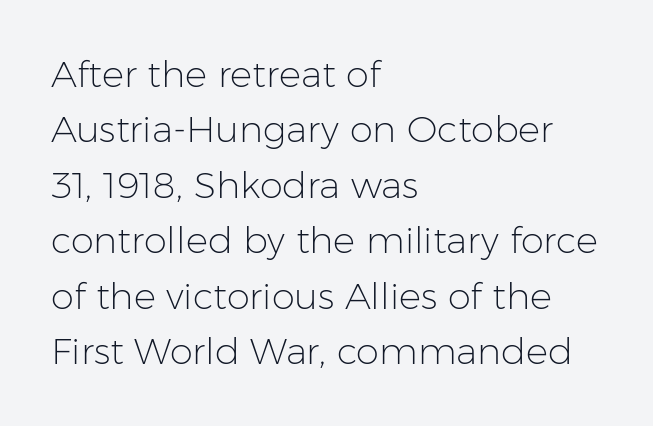
Q: Is the text bold? A: No.
Q: Is the text italic (slanted)? A: No, it is upright.
Q: Is the typeface a serif or a sans-serif typeface? A: Sans-serif.
Q: Is the text underlined? A: No.
Q: How is the paragraph aligned? A: Left-aligned.
Q: Is the spacing between letters normal or unusually wide? A: Normal.
Q: Is the spacing between lines tight, normal or loose? A: Normal.
Q: Width (condensed, normal, or wide)? A: Normal.
Q: Stroke contrast? A: Low.
Q: x-height? A: Medium.
Q: Monospaced? A: No.
